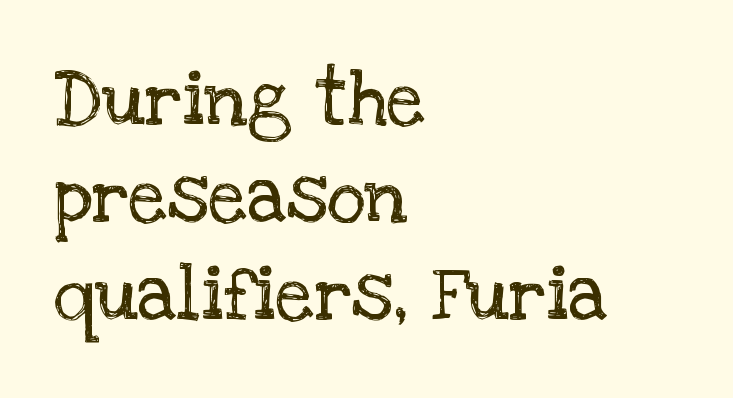
The space beneath each line is pristine and unruled. Think of a printed novel: that variable character pitch is what you see here. Tracking here is standard; glyphs follow each other at the usual distance. The space between consecutive lines is moderate.
